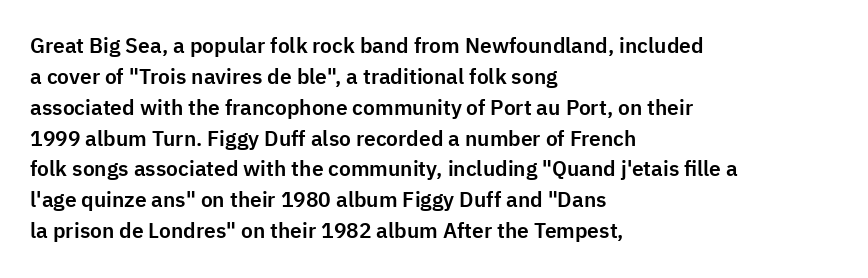
The image shows 21 px text type, upright; set left-aligned, normal line spacing (1.47x), normal letter spacing, not underlined.
